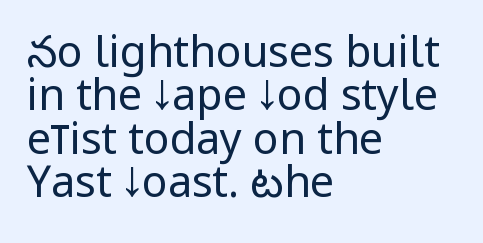
Q: Is the text bold? A: No.
Q: Is the text italic (slanted)? A: No, it is upright.
Q: Is the typeface a serif or a sans-serif typeface? A: Sans-serif.
Q: Is the text underlined? A: No.
Q: How is the paragraph aligned? A: Left-aligned.
Q: Is the spacing between letters normal or unusually wide? A: Normal.
Q: Is the spacing between lines tight, normal or loose? A: Tight.
Q: Width (condensed, normal, or wide)? A: Condensed.
Q: Stroke contrast? A: Low.
Q: x-height? A: Large.
Q: Monospaced? A: No.
